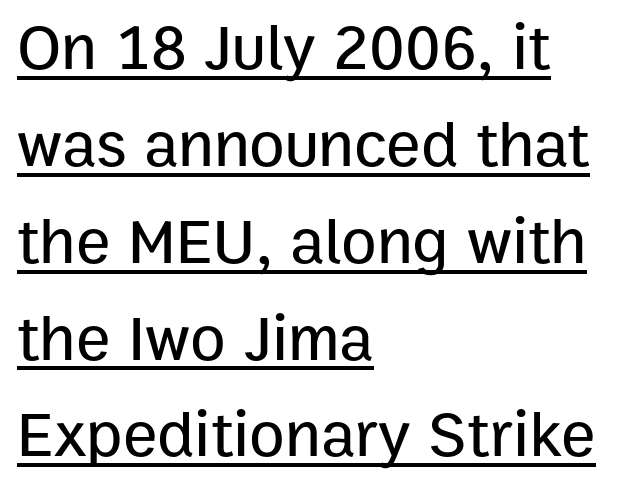
Successive baselines arrive at the customary interval. The letters advance in unequal steps, a hallmark of proportional type. Underlined type. All the whitespace from short lines collects on the right.
